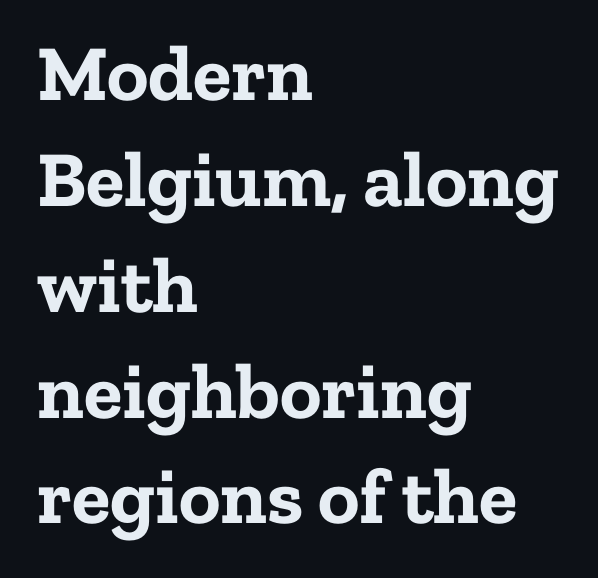
The image shows 79 px bold serif type, upright; set left-aligned, normal line spacing (1.34x), normal letter spacing, not underlined; low stroke contrast and a medium x-height.
